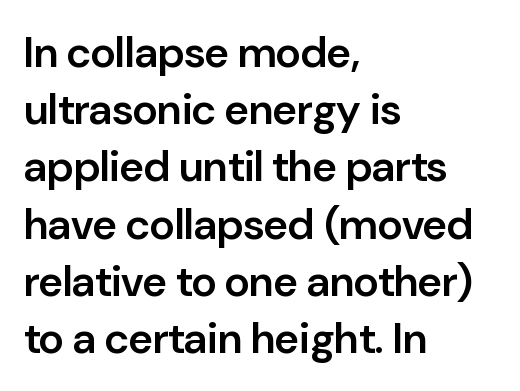
Evenly set lines give the paragraph a standard silhouette. These lines are composed in type without serifs. You could call the tracking neutral — neither tight nor loose. This is moderately heavy type, rendered in semibold. The face used here is proportionally spaced, like ordinary book or web type. Check the space under the baseline: it is left empty.
